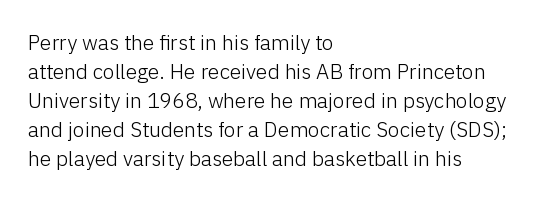
The image shows 21 px text type, upright; set left-aligned, normal line spacing (1.38x), normal letter spacing, not underlined.
